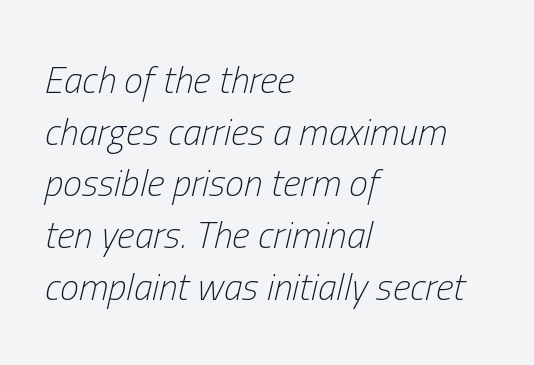
Q: Is the text bold? A: No.
Q: Is the text italic (slanted)? A: Yes, it leans right by about 13 degrees.
Q: Is the text underlined? A: No.
Q: How is the paragraph aligned? A: Left-aligned.
Q: Is the spacing between letters normal or unusually wide? A: Normal.
Q: Is the spacing between lines tight, normal or loose? A: Normal.
Q: Width (condensed, normal, or wide)? A: Condensed.
Q: Stroke contrast? A: Low.
Q: x-height? A: Medium.
Q: Monospaced? A: No.
